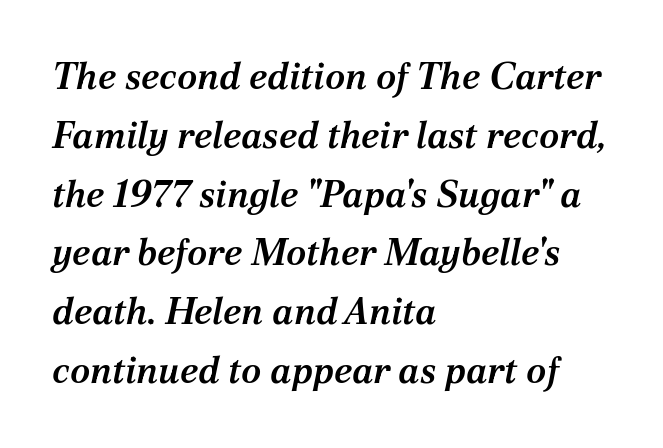
The image shows 37 px semibold serif type, italic (leaning right); set left-aligned, normal line spacing (1.59x), normal letter spacing, not underlined; medium stroke contrast and a medium x-height.
